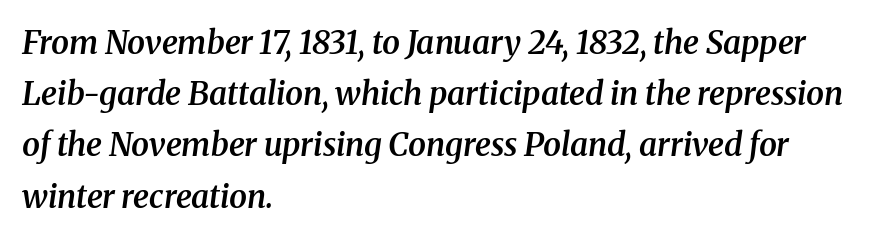
Q: Is the text bold? A: Semi-bold.
Q: Is the text italic (slanted)? A: Yes, it leans right by about 8 degrees.
Q: Is the typeface a serif or a sans-serif typeface? A: Serif.
Q: Is the text underlined? A: No.
Q: How is the paragraph aligned? A: Left-aligned.
Q: Is the spacing between letters normal or unusually wide? A: Normal.
Q: Is the spacing between lines tight, normal or loose? A: Normal.
Q: Width (condensed, normal, or wide)? A: Normal.
Q: Stroke contrast? A: Medium.
Q: x-height? A: Medium.
Q: Monospaced? A: No.
